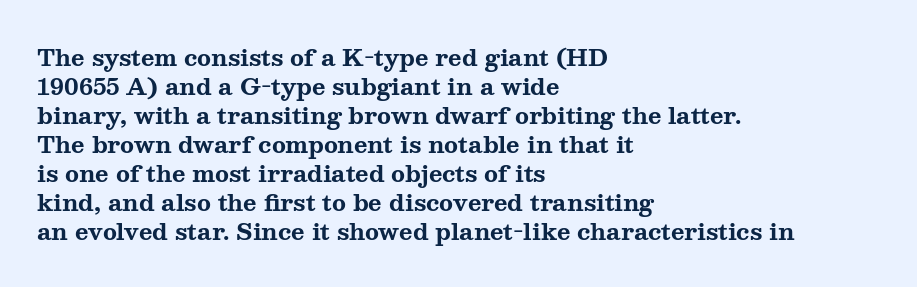
{"italic": "no", "bold": "yes", "underline": "no", "align": "left", "line_spacing": "normal", "line_spacing_ratio": 1.26, "letter_spacing": "normal", "letter_spacing_em": 0.0, "glyph_px": 23}
